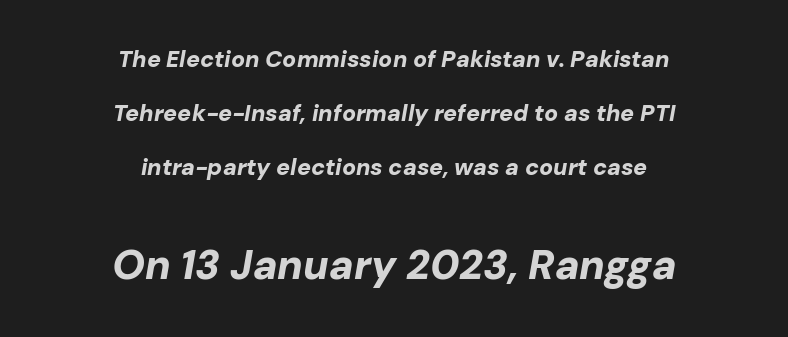
These lines are centered, leaving both edges ragged. The block sitting lower on the canvas is the one with enlarged characters. Underlining? Definitely not there. Default kerning and tracking; the words read as compact shapes. Is there much room between lines? Yes — plenty of vertical air separates them.
